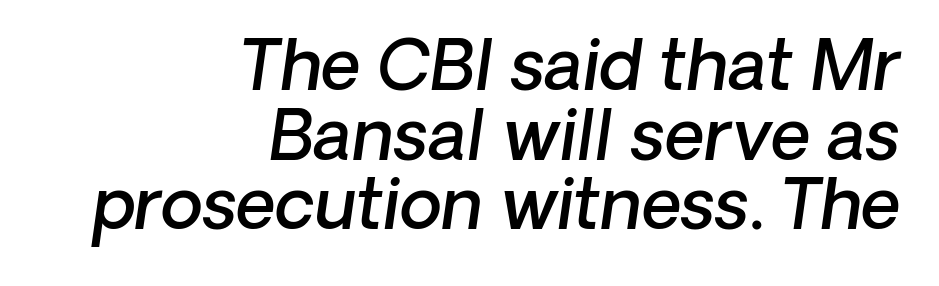
Q: Is the text bold? A: Semi-bold.
Q: Is the typeface a serif or a sans-serif typeface? A: Sans-serif.
Q: Is the text underlined? A: No.
Q: How is the paragraph aligned? A: Right-aligned.
Q: Is the spacing between letters normal or unusually wide? A: Normal.
Q: Is the spacing between lines tight, normal or loose? A: Tight.
Q: Width (condensed, normal, or wide)? A: Normal.
Q: Stroke contrast? A: Low.
Q: x-height? A: Medium.
Q: Monospaced? A: No.
